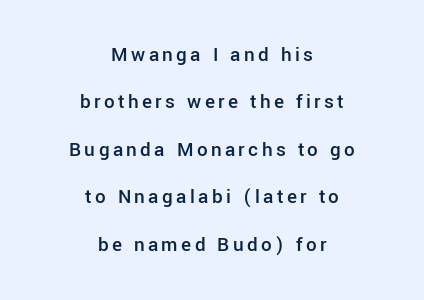
The image shows 21 px text type, upright; set centered, loose line spacing (2.26x), not underlined.
